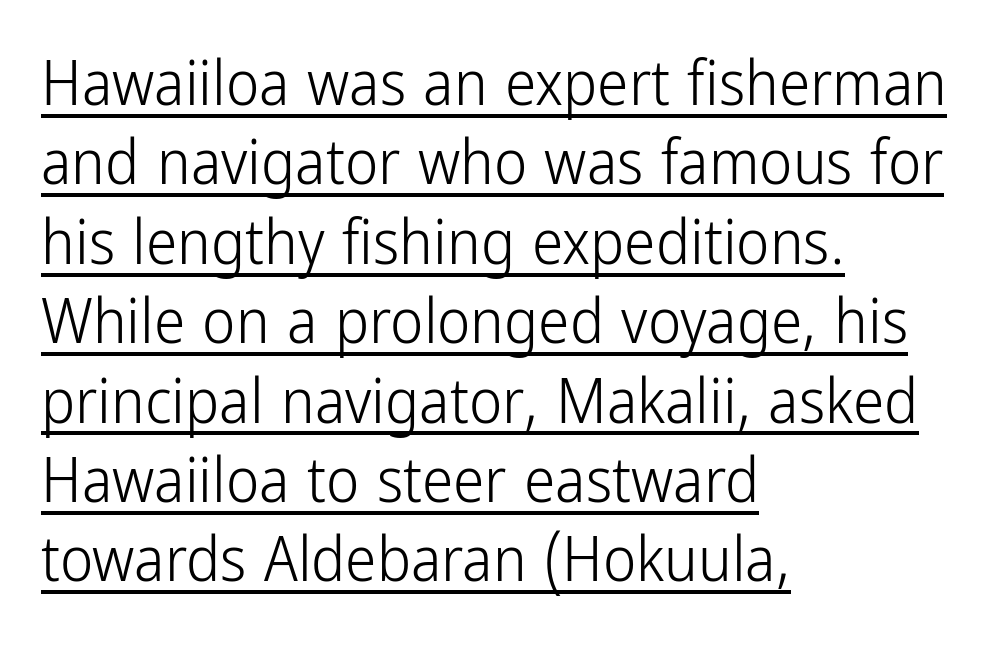
The typesetter has applied underlining to the passage shown. The paragraph shown leans on its left margin. Inter-character spacing is left at the font's built-in metrics. Students, observe: this is what conventionally led text looks like. The rendering shows plain stroke endings on the letterforms — a sans-serif design. A typesetter would call this proportional, since set widths differ per character.
